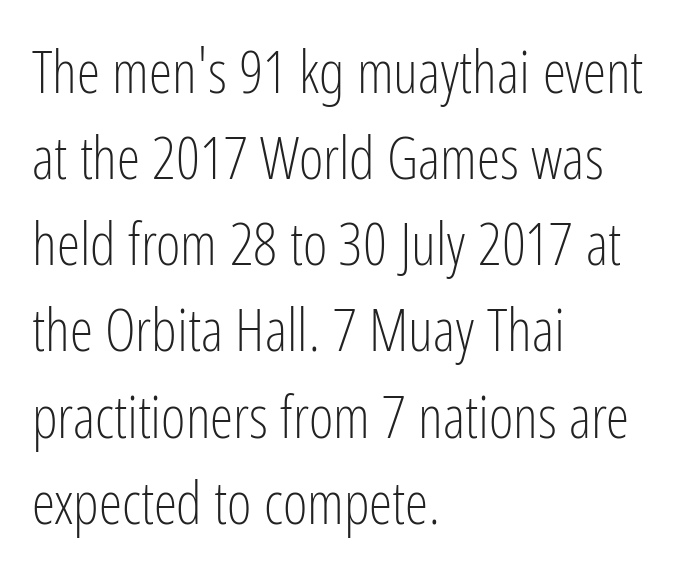
The designer went with a sans here, leaving each stem footless. The rendering keeps characters at their native spacing. The passage shown stacks its lines at a standard gap. Is this a fixed-width face? No — the glyphs have proportional, varying widths. This reads as an unemphasized weight, regular at the heaviest.
